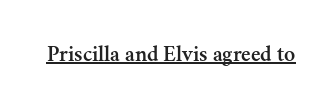
You can see a thin bar hugging the bottom of the glyphs. This rendering leaves character spacing at its baseline value. Style check: upright.
